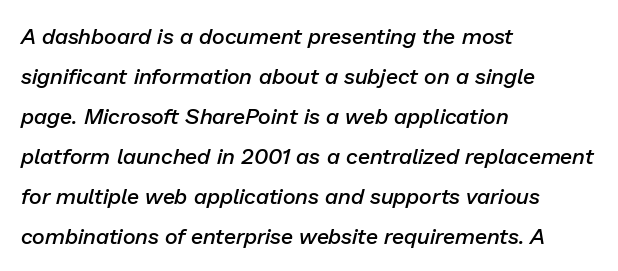
The image shows 22 px text type, italic (leaning right); set left-aligned, line spacing 1.82x, normal letter spacing, not underlined.
